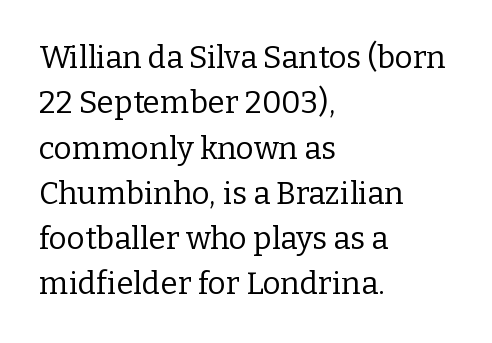
Spacing between characters is what you'd get straight out of the box. Note: serifs present on the glyphs. You could not count columns in this text — the font is proportionally spaced. You can tell it's not italic because the verticals are truly vertical.
